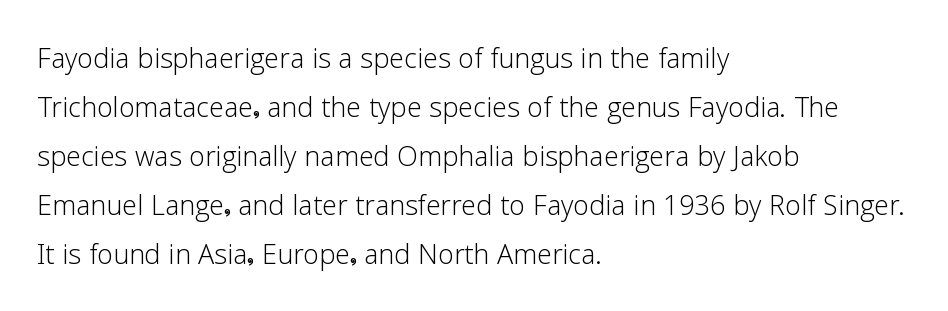
The image shows 36 px light sans-serif type, upright; set left-aligned, normal line spacing (1.36x), normal letter spacing, not underlined; low stroke contrast and a medium x-height.
